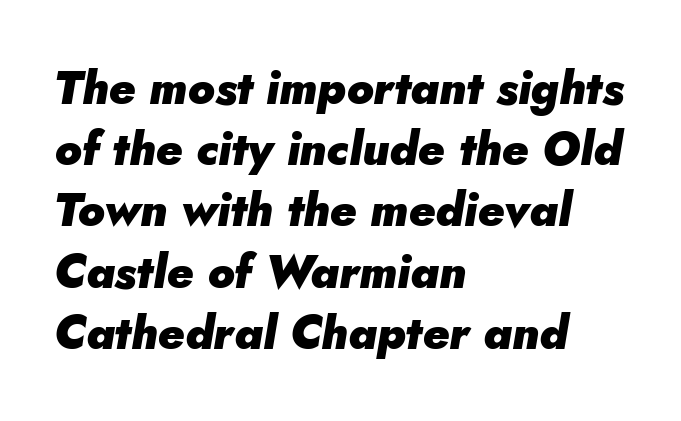
Typesetter's note: full bold, strokes at maximum text heaviness. When letters slant like this, we call the style italic. If you measured baseline to baseline, you'd find a middling distance. Observe the ordinary spacing: letters are neighbours, not strangers. Teacher's note: observe the even left margin — that is flush-left alignment. Clear beneath every line of the passage.
